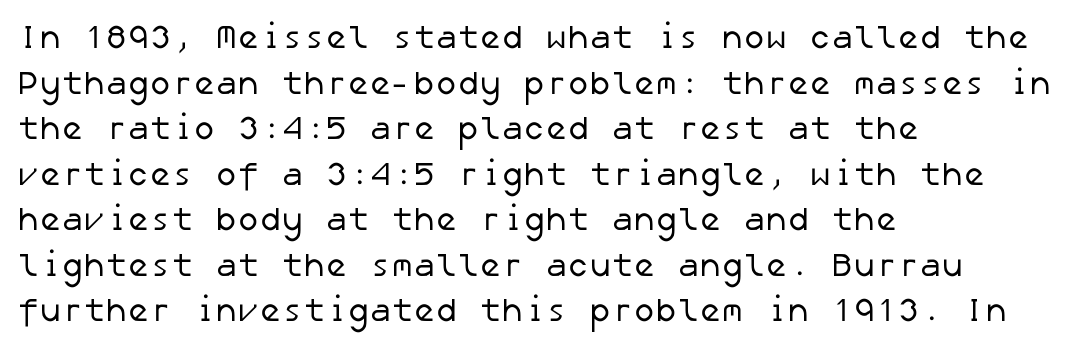
{"serif": "no", "bold": "no", "weight": "regular", "width": "normal", "stroke_contrast": "low", "x_height": "medium", "underline": "no", "align": "left", "line_spacing": "normal", "line_spacing_ratio": 1.38, "letter_spacing": "normal", "letter_spacing_em": 0.0, "glyph_px": 33}
